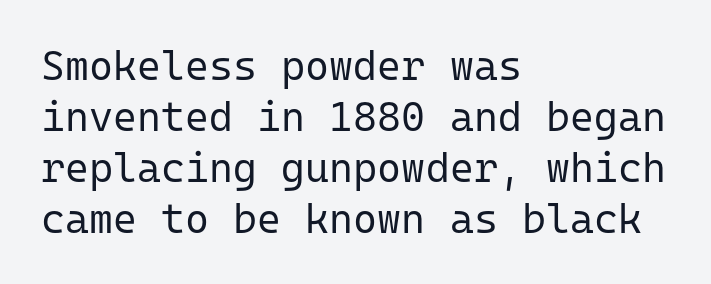
Q: Is the text bold? A: No.
Q: Is the text italic (slanted)? A: No, it is upright.
Q: Is the typeface a serif or a sans-serif typeface? A: Sans-serif.
Q: Is the text underlined? A: No.
Q: How is the paragraph aligned? A: Left-aligned.
Q: Is the spacing between letters normal or unusually wide? A: Normal.
Q: Width (condensed, normal, or wide)? A: Normal.
Q: Stroke contrast? A: Low.
Q: x-height? A: Medium.
Q: Monospaced? A: Yes.
